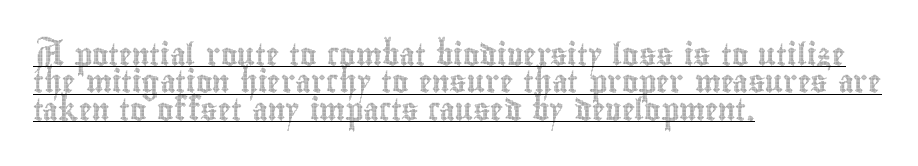
Q: Is the text italic (slanted)? A: No, it is upright.
Q: Is the text underlined? A: Yes.
Q: How is the paragraph aligned? A: Left-aligned.
Q: Is the spacing between letters normal or unusually wide? A: Normal.
Q: Is the spacing between lines tight, normal or loose? A: Normal.
